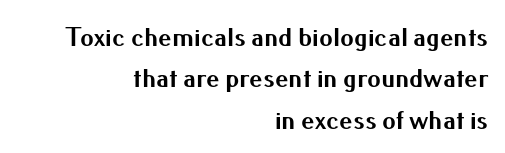
The gaps between neighbouring characters are ordinary and unremarkable. A full-strength bold gives these letters their thick strokes. No word sits above an underline. Layout note: lines flush right. Interline gaps are of average width in this sample.
